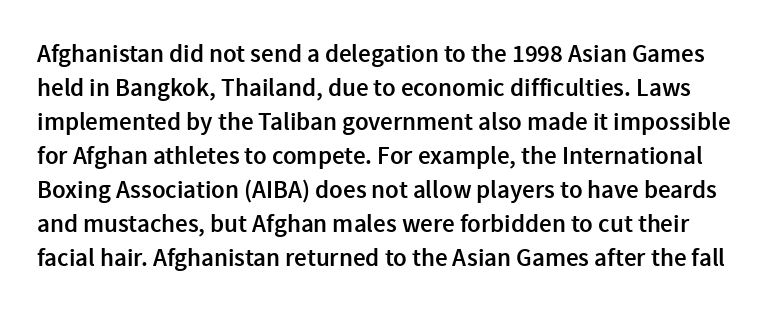
The image shows 25 px text type, upright; set normal line spacing (1.36x), normal letter spacing, not underlined.
